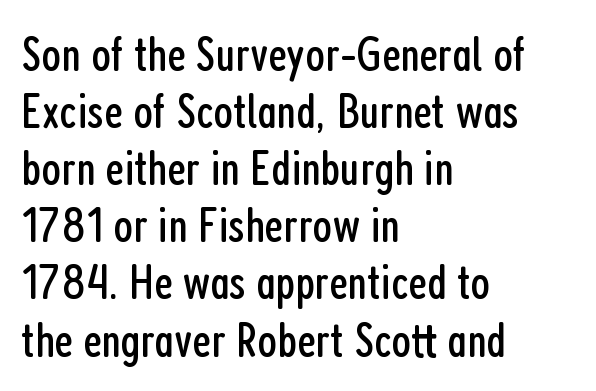
{"serif": "no", "italic": "no", "bold": "no", "weight": "regular", "width": "condensed", "stroke_contrast": "low", "x_height": "medium", "monospaced": "no", "underline": "no", "align": "left", "line_spacing": "tight", "line_spacing_ratio": 1.12, "letter_spacing": "normal", "letter_spacing_em": 0.0, "glyph_px": 51}
